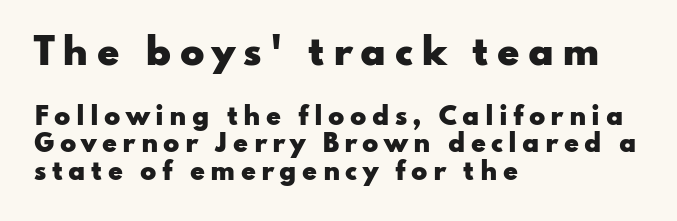
The image shows 36 px heavy, wide sans-serif type, upright; set left-aligned, tight line spacing (1.14x), unusually wide letter spacing (+0.22 em), not underlined; the first (top) block is 1.5x larger; low stroke contrast and a small x-height.
